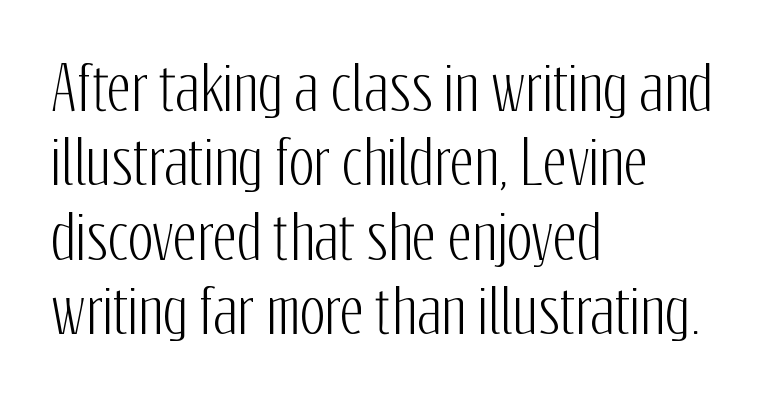
This block has exactly the height ordinary leading produces. Check where the strokes stop: nothing finishes them off — pure sans. No word sits above an underline. Character widths vary here, with narrow letters taking less room than wide ones. Is the letter spacing exaggerated? No — it looks like the ordinary default. The ragged edge is on the right, which tells us the setting is flush left.
